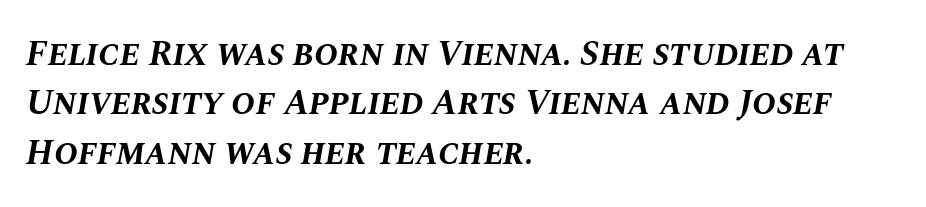
The image shows 36 px bold type, italic (leaning right); set left-aligned, normal line spacing (1.37x), normal letter spacing, not underlined; medium stroke contrast and a large x-height.
